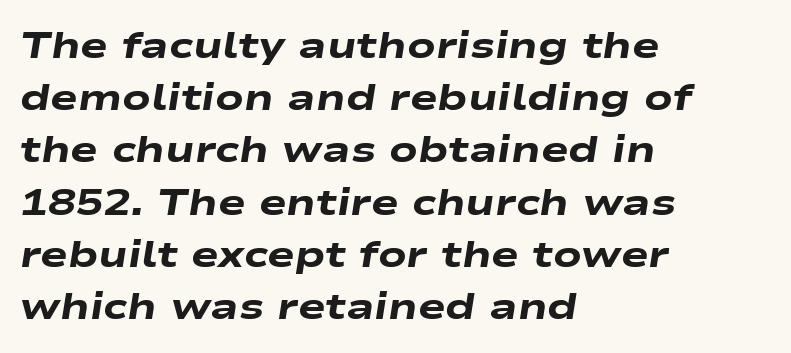
{"italic": "yes", "lean": "right", "slant_degrees": 9, "bold": "yes", "weight": "heavy", "width": "wide", "stroke_contrast": "low", "x_height": "medium", "monospaced": "no", "underline": "no", "align": "left", "line_spacing": "normal", "line_spacing_ratio": 1.41, "letter_spacing": "normal", "letter_spacing_em": 0.0, "glyph_px": 37}
